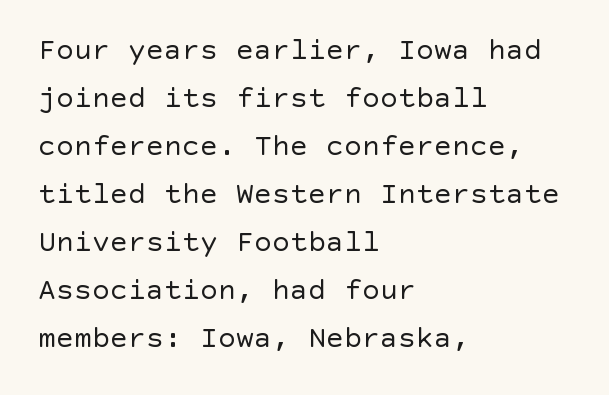
Q: Is the text bold? A: No.
Q: Is the text italic (slanted)? A: No, it is upright.
Q: Is the typeface a serif or a sans-serif typeface? A: Sans-serif.
Q: Is the text underlined? A: No.
Q: How is the paragraph aligned? A: Left-aligned.
Q: Is the spacing between letters normal or unusually wide? A: Normal.
Q: Is the spacing between lines tight, normal or loose? A: Normal.
Q: Width (condensed, normal, or wide)? A: Normal.
Q: x-height? A: Large.
